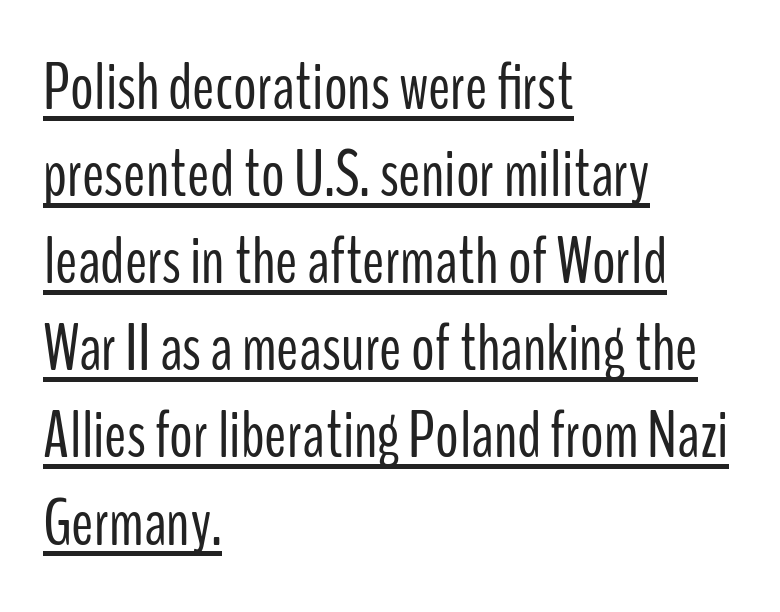
{"serif": "no", "italic": "no", "bold": "no", "weight": "light", "width": "condensed", "stroke_contrast": "low", "x_height": "medium", "monospaced": "no", "underline": "yes", "align": "left", "line_spacing": "normal", "line_spacing_ratio": 1.32, "letter_spacing": "normal", "letter_spacing_em": 0.0, "glyph_px": 66}
